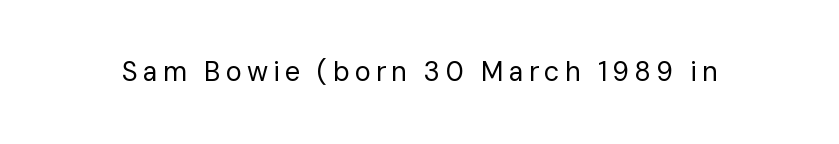
Q: Is the text bold? A: No.
Q: Is the text italic (slanted)? A: No, it is upright.
Q: Is the text underlined? A: No.
